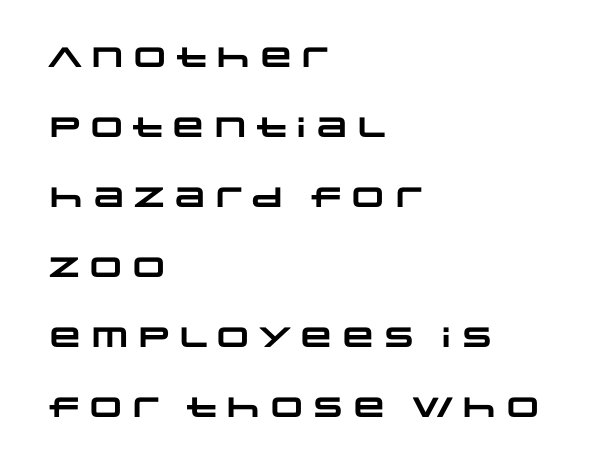
{"serif": "no", "bold": "yes", "weight": "heavy", "width": "wide", "stroke_contrast": "low", "x_height": "large", "monospaced": "no", "underline": "no", "align": "left", "line_spacing": "loose", "line_spacing_ratio": 2.5, "letter_spacing": "normal", "letter_spacing_em": 0.0, "glyph_px": 28}
